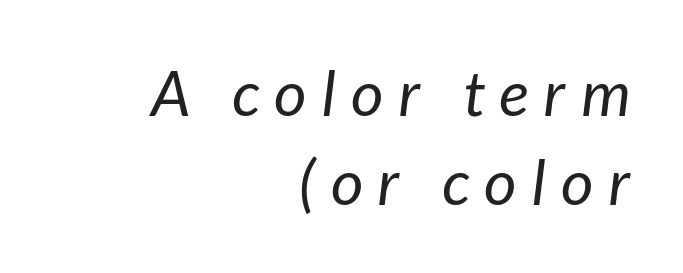
A flush-right, rag-left setting is used for this passage. This rendering features lettering with no underline. Is there much room between lines? A standard amount, neither cramped nor airy. Vertical stems look standard width or narrower in stroke. Slant detected: the letters are inclined.
